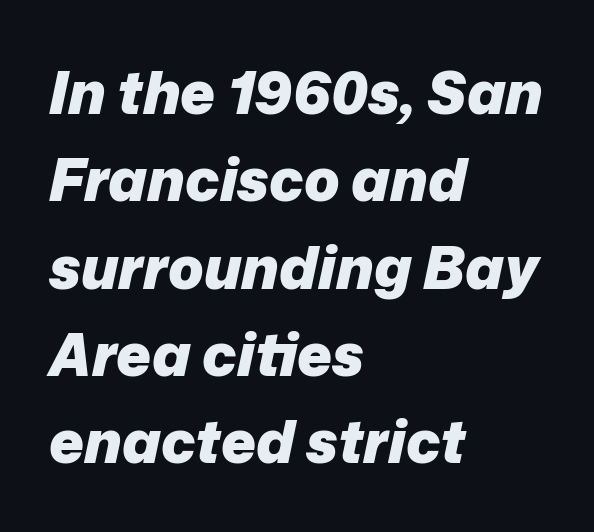
The image shows 59 px heavy type, italic (leaning right); set left-aligned, normal line spacing (1.48x), normal letter spacing, not underlined; low stroke contrast and a medium x-height.
